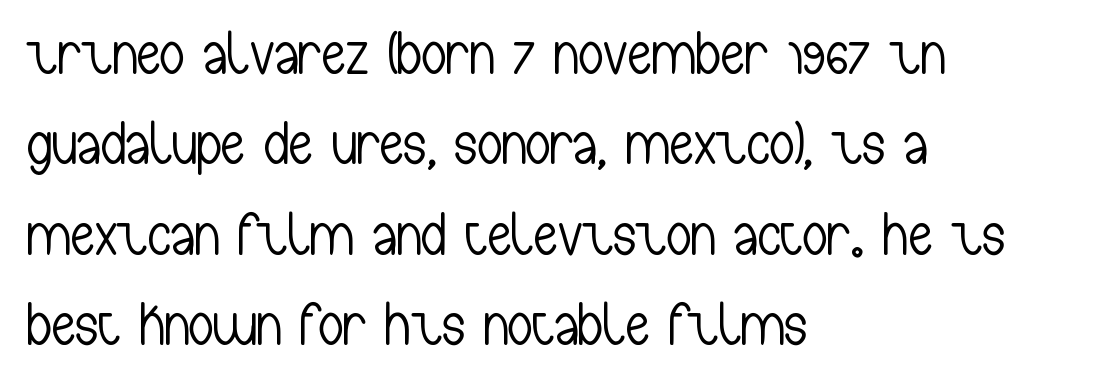
Q: Is the text bold? A: No.
Q: Is the text italic (slanted)? A: No, it is upright.
Q: Is the typeface a serif or a sans-serif typeface? A: Sans-serif.
Q: Is the text underlined? A: No.
Q: How is the paragraph aligned? A: Left-aligned.
Q: Is the spacing between letters normal or unusually wide? A: Normal.
Q: Is the spacing between lines tight, normal or loose? A: Normal.
Q: Width (condensed, normal, or wide)? A: Condensed.
Q: Stroke contrast? A: Low.
Q: x-height? A: Medium.
Q: Monospaced? A: No.
